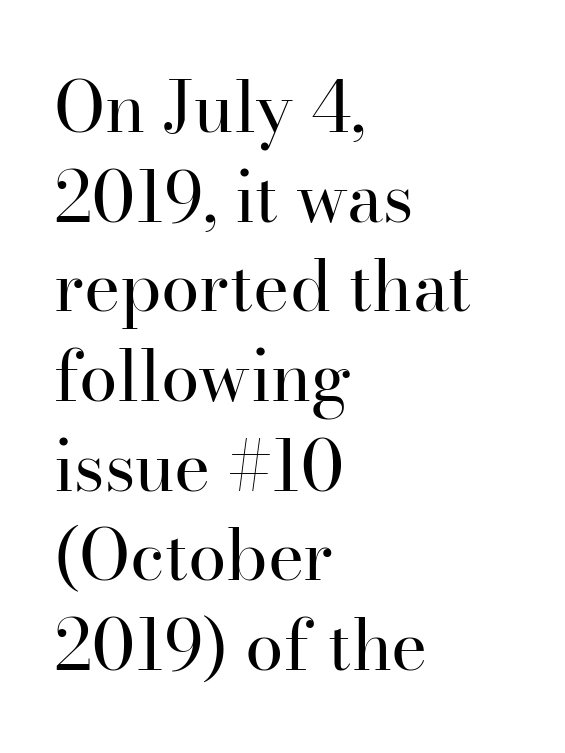
Q: Is the text bold? A: No.
Q: Is the text italic (slanted)? A: No, it is upright.
Q: Is the typeface a serif or a sans-serif typeface? A: Serif.
Q: Is the text underlined? A: No.
Q: How is the paragraph aligned? A: Left-aligned.
Q: Is the spacing between letters normal or unusually wide? A: Normal.
Q: Is the spacing between lines tight, normal or loose? A: Normal.
Q: Width (condensed, normal, or wide)? A: Normal.
Q: Stroke contrast? A: High.
Q: x-height? A: Small.
Q: Monospaced? A: No.
